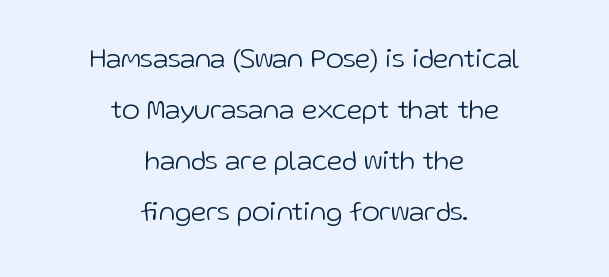
The image shows 27 px text type, upright; set centered, line spacing 1.89x, normal letter spacing, not underlined.
